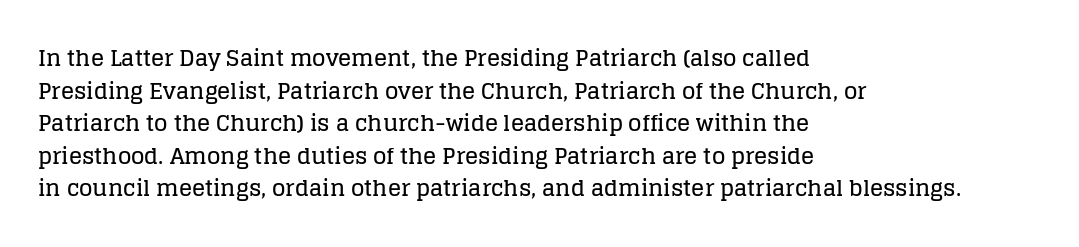
The image shows 22 px text type, upright; set left-aligned, normal line spacing (1.48x), normal letter spacing, not underlined.
